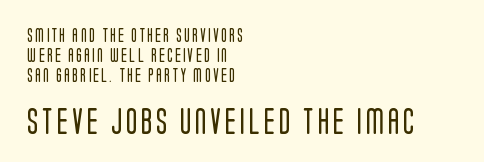
{"italic": "no", "bold": "no", "underline": "no", "align": "left", "line_spacing": "normal", "line_spacing_ratio": 1.43, "larger_block": "second", "size_ratio": 1.86, "glyph_px": 26}
